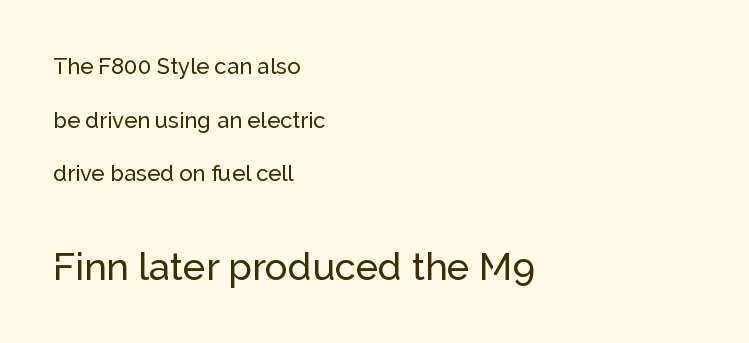
{"serif": "no", "italic": "no", "width": "normal", "stroke_contrast": "low", "x_height": "medium", "monospaced": "no", "underline": "no", "align": "left", "line_spacing": "loose", "line_spacing_ratio": 2.44, "letter_spacing": "normal", "letter_spacing_em": 0.0, "larger_block": "second", "size_ratio": 1.73, "glyph_px": 38}
